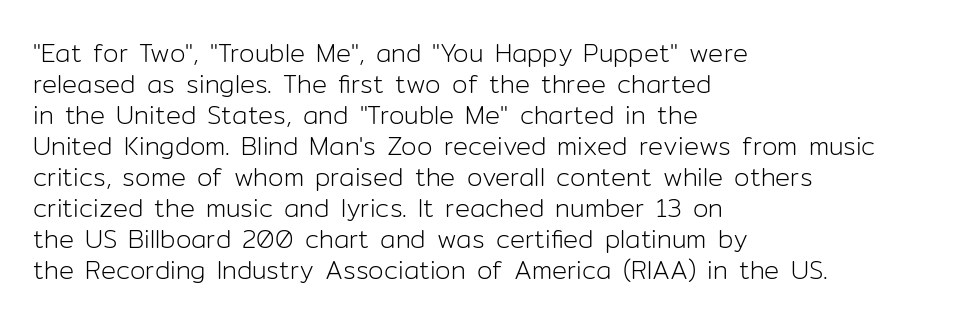
Q: Is the text bold? A: No.
Q: Is the text italic (slanted)? A: No, it is upright.
Q: Is the text underlined? A: No.
Q: How is the paragraph aligned? A: Left-aligned.
Q: Is the spacing between letters normal or unusually wide? A: Normal.
